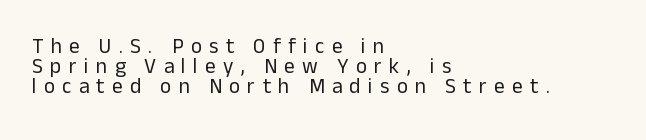
Q: Is the text bold? A: No.
Q: Is the text italic (slanted)? A: No, it is upright.
Q: Is the text underlined? A: No.
Q: How is the paragraph aligned? A: Left-aligned.
Q: Is the spacing between letters normal or unusually wide? A: Unusually wide.
Q: Is the spacing between lines tight, normal or loose? A: Tight.
